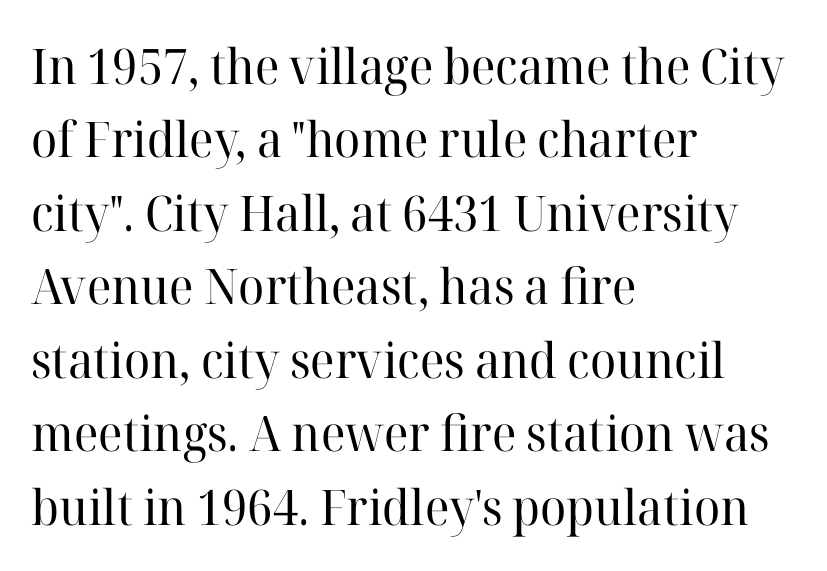
{"serif": "yes", "italic": "no", "bold": "no", "weight": "regular", "width": "normal", "stroke_contrast": "high", "x_height": "medium", "monospaced": "no", "underline": "no", "align": "left", "line_spacing": "normal", "line_spacing_ratio": 1.5, "letter_spacing": "normal", "letter_spacing_em": 0.0, "glyph_px": 49}
